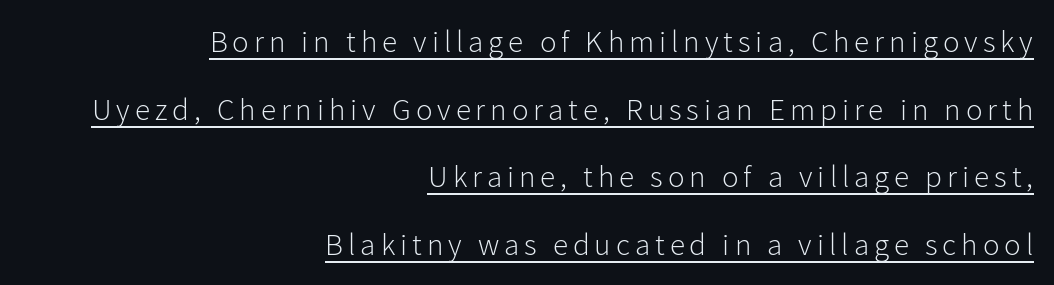
The image shows 31 px light sans-serif type, upright; set right-aligned, loose line spacing (2.18x), underlined; low stroke contrast and a medium x-height.
